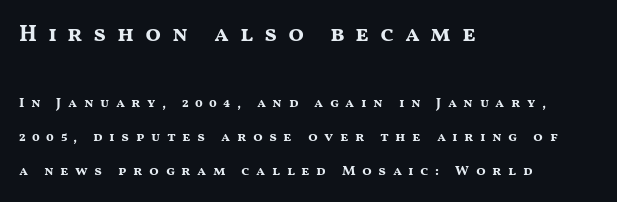
{"italic": "no", "bold": "yes", "underline": "no", "align": "left", "line_spacing": "loose", "line_spacing_ratio": 2.43, "letter_spacing": "wide", "letter_spacing_em": 0.46, "larger_block": "first", "size_ratio": 1.64, "glyph_px": 23}
